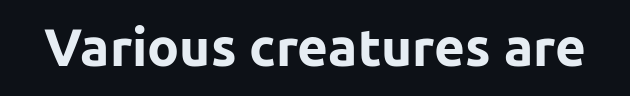
Nobody touched the tracking dial on this one. Character widths vary here, with narrow letters taking less room than wide ones. Heft: maximum for text — a bold. To sum up the face: it is a sans, with no serifs. Unmarked baselines from the first word to the last.
